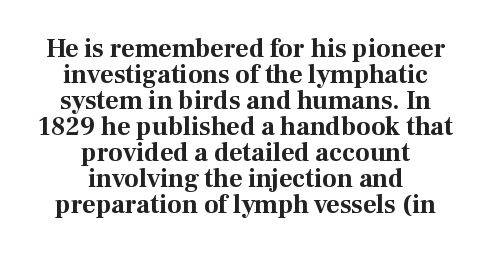
Q: Is the text bold? A: Yes.
Q: Is the text italic (slanted)? A: No, it is upright.
Q: Is the text underlined? A: No.
Q: How is the paragraph aligned? A: Centered.
Q: Is the spacing between letters normal or unusually wide? A: Normal.
Q: Is the spacing between lines tight, normal or loose? A: Tight.
